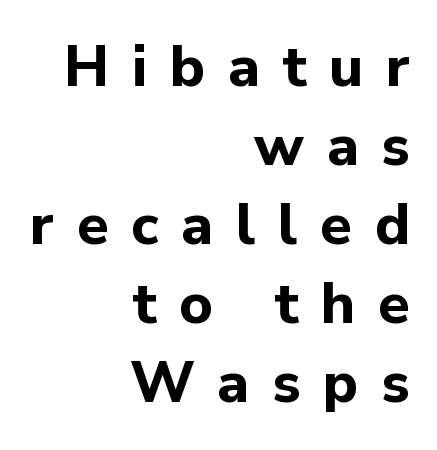
Q: Is the text bold? A: Yes.
Q: Is the text italic (slanted)? A: No, it is upright.
Q: Is the typeface a serif or a sans-serif typeface? A: Sans-serif.
Q: Is the text underlined? A: No.
Q: How is the paragraph aligned? A: Right-aligned.
Q: Is the spacing between letters normal or unusually wide? A: Unusually wide.
Q: Is the spacing between lines tight, normal or loose? A: Normal.
Q: Width (condensed, normal, or wide)? A: Normal.
Q: Stroke contrast? A: Low.
Q: x-height? A: Medium.
Q: Monospaced? A: No.
